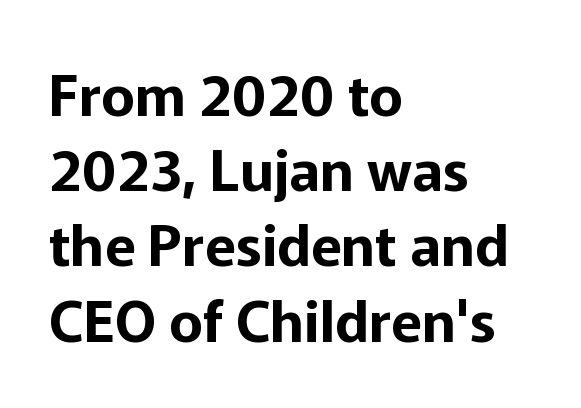
The image shows 57 px sans-serif type, upright; set left-aligned, normal line spacing (1.32x), normal letter spacing, not underlined; low stroke contrast and a medium x-height.
